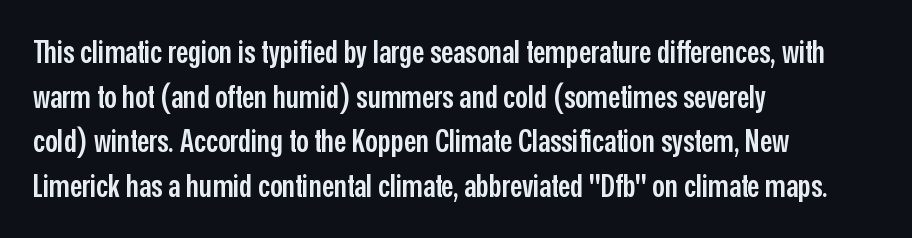
Q: Is the text bold? A: Semi-bold.
Q: Is the text italic (slanted)? A: No, it is upright.
Q: Is the typeface a serif or a sans-serif typeface? A: Sans-serif.
Q: Is the text underlined? A: No.
Q: How is the paragraph aligned? A: Left-aligned.
Q: Is the spacing between letters normal or unusually wide? A: Normal.
Q: Is the spacing between lines tight, normal or loose? A: Normal.
Q: Width (condensed, normal, or wide)? A: Condensed.
Q: Stroke contrast? A: Low.
Q: x-height? A: Medium.
Q: Monospaced? A: No.
